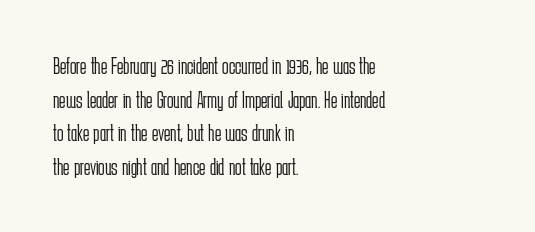
Does the copy run flush right? No — it runs flush left. Does extra space separate the letters? No, they use regular spacing. The letters look calm and open, with moderate or lighter stems. Beneath every word, the page is bare. Normally led — the rows are evenly, conventionally spaced.
